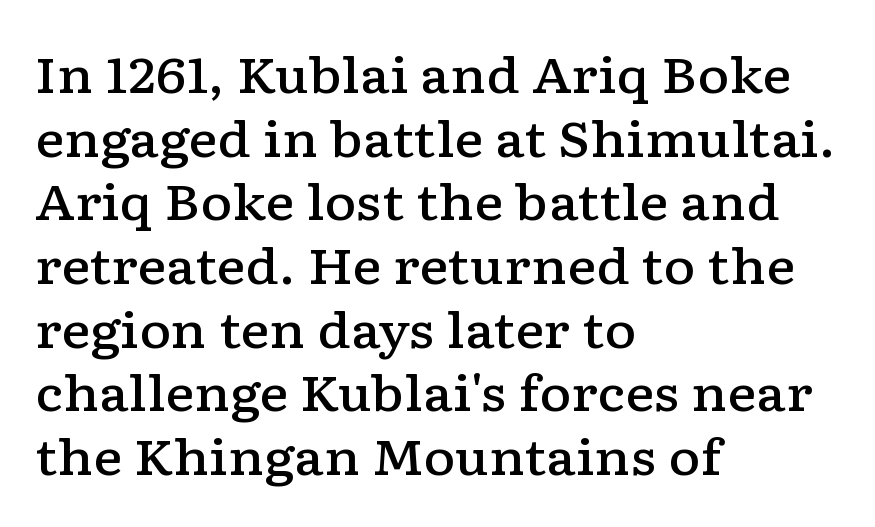
{"serif": "yes", "italic": "no", "bold": "semi", "weight": "semibold", "width": "wide", "stroke_contrast": "low", "x_height": "medium", "monospaced": "no", "underline": "no", "align": "left", "line_spacing": "normal", "line_spacing_ratio": 1.3, "letter_spacing": "normal", "letter_spacing_em": 0.0, "glyph_px": 49}
